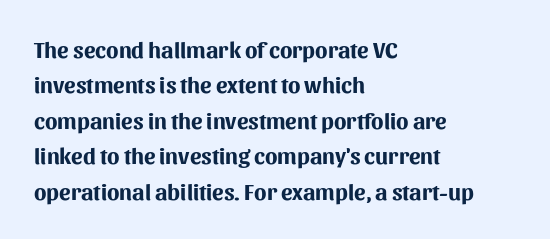
{"italic": "no", "bold": "yes", "underline": "no", "align": "left", "line_spacing": "normal", "line_spacing_ratio": 1.54, "letter_spacing": "normal", "letter_spacing_em": 0.0, "glyph_px": 23}
